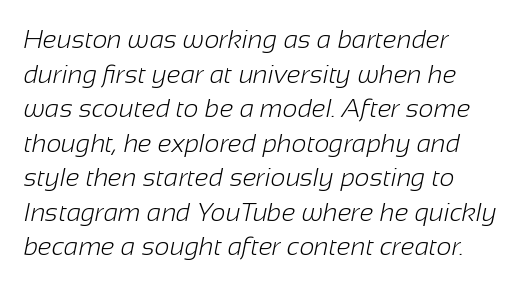
The passage shown stacks its lines at a standard gap. The lines in this sample share a left origin and differ only in where they stop. Words appear dense and cohesive because spacing is normal. Only glyphs here, with clear space below each row. Ink coverage per letter is moderate at most.
